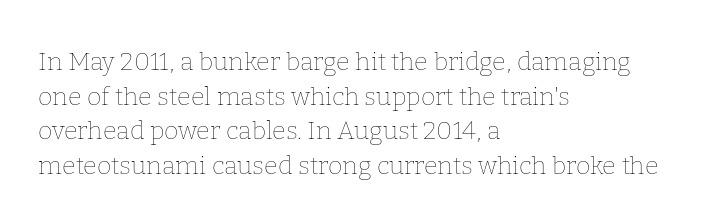
Q: Is the text bold? A: No.
Q: Is the text italic (slanted)? A: No, it is upright.
Q: Is the text underlined? A: No.
Q: How is the paragraph aligned? A: Left-aligned.
Q: Is the spacing between letters normal or unusually wide? A: Normal.
Q: Is the spacing between lines tight, normal or loose? A: Normal.
